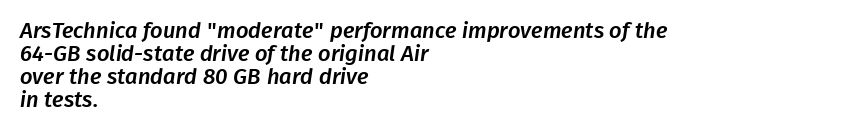
Look at the tracking — it's just the regular setting, nothing added. The specimen omits any rule beneath the text block's lines. One glance says dense: line gaps are narrower than usual. Horizontally, the lines are justified to the leading edge only.
